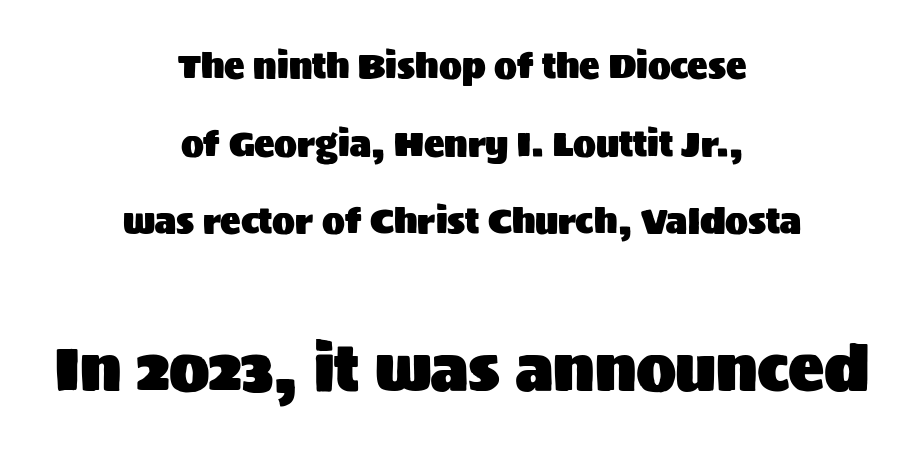
{"serif": "no", "italic": "no", "width": "normal", "stroke_contrast": "medium", "x_height": "large", "monospaced": "no", "underline": "no", "align": "center", "line_spacing": "loose", "line_spacing_ratio": 2.28, "letter_spacing": "normal", "letter_spacing_em": 0.0, "larger_block": "second", "size_ratio": 1.76, "glyph_px": 60}
